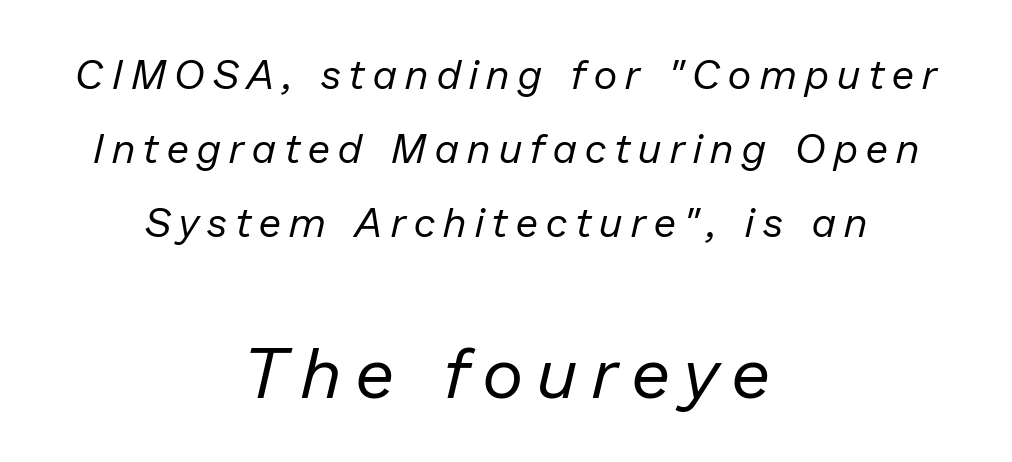
{"italic": "yes", "lean": "right", "slant_degrees": 13, "bold": "no", "weight": "regular", "width": "normal", "stroke_contrast": "low", "x_height": "medium", "monospaced": "no", "underline": "no", "align": "center", "line_spacing_ratio": 1.8, "letter_spacing": "wide", "letter_spacing_em": 0.21, "larger_block": "second", "size_ratio": 1.73, "glyph_px": 71}
